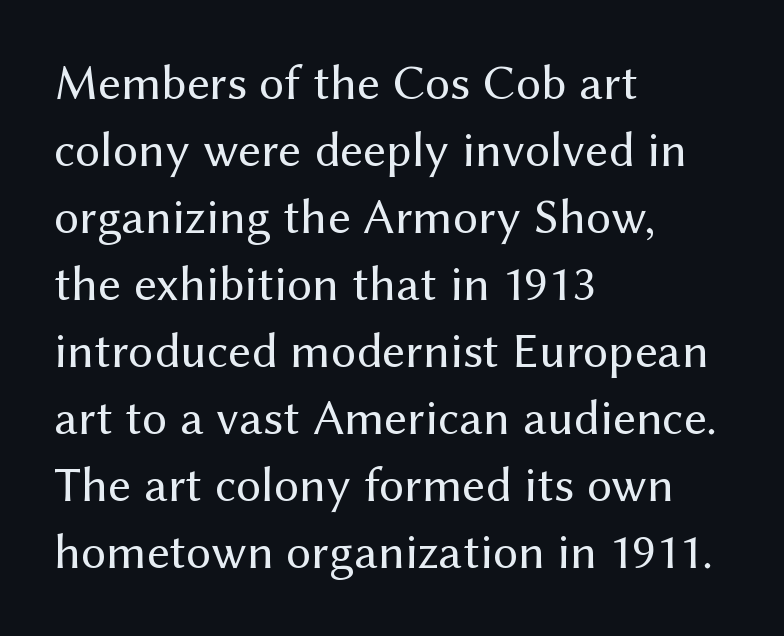
{"serif": "no", "italic": "no", "bold": "no", "weight": "regular", "width": "normal", "stroke_contrast": "medium", "x_height": "medium", "monospaced": "no", "underline": "no", "align": "left", "line_spacing": "normal", "line_spacing_ratio": 1.34, "letter_spacing": "normal", "letter_spacing_em": 0.0, "glyph_px": 50}
